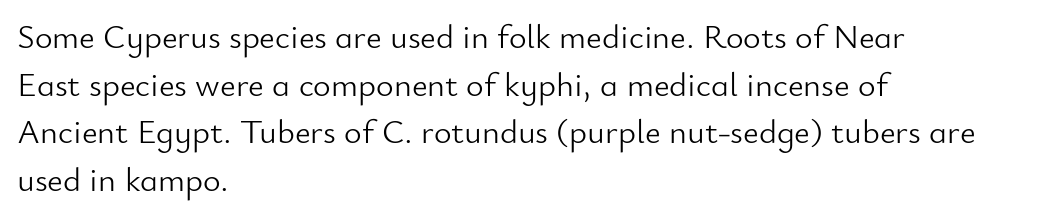
The image shows 34 px light sans-serif type, upright; set left-aligned, normal line spacing (1.4x), normal letter spacing, not underlined; low stroke contrast and a small x-height.
